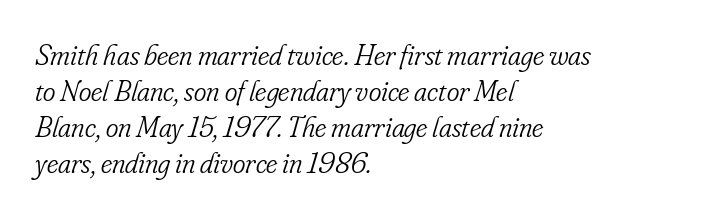
Character widths vary here, with narrow letters taking less room than wide ones. Vertical stems look standard width or narrower in stroke. Emphasis-style slanted type is in use. Note: serifs present on the glyphs.
